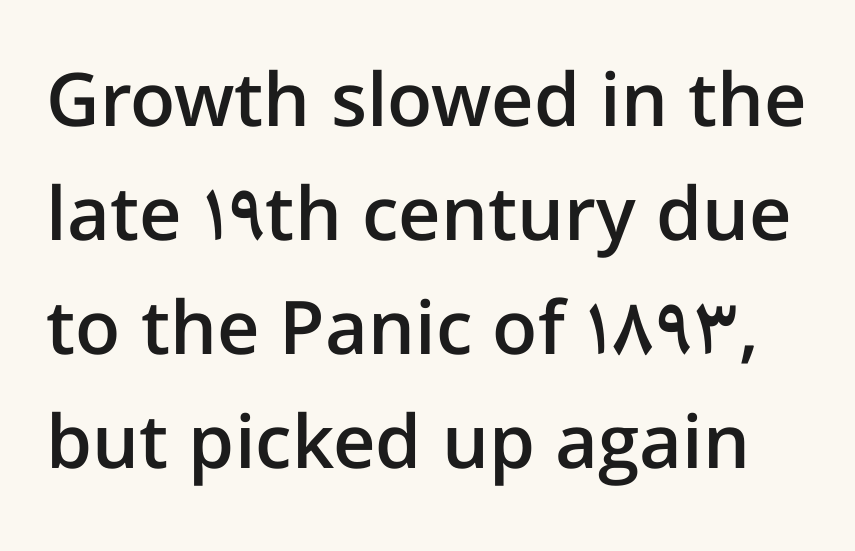
{"serif": "no", "italic": "no", "bold": "semi", "weight": "semibold", "width": "normal", "stroke_contrast": "low", "x_height": "medium", "monospaced": "no", "underline": "no", "line_spacing": "normal", "line_spacing_ratio": 1.54, "letter_spacing": "normal", "letter_spacing_em": 0.0, "glyph_px": 74}
